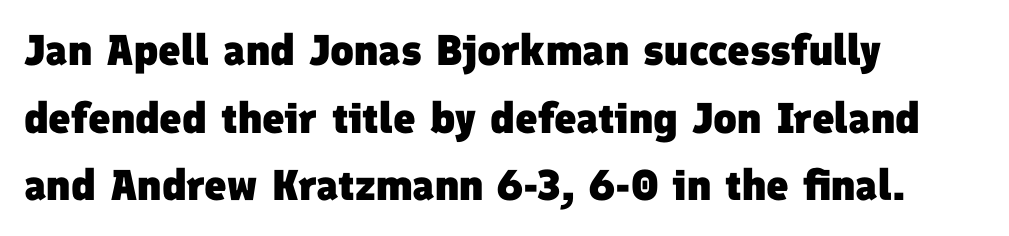
Q: Is the text bold? A: Yes.
Q: Is the typeface a serif or a sans-serif typeface? A: Sans-serif.
Q: Is the text underlined? A: No.
Q: How is the paragraph aligned? A: Left-aligned.
Q: Is the spacing between letters normal or unusually wide? A: Normal.
Q: Is the spacing between lines tight, normal or loose? A: Normal.
Q: Width (condensed, normal, or wide)? A: Normal.
Q: Stroke contrast? A: Low.
Q: x-height? A: Medium.
Q: Monospaced? A: No.
